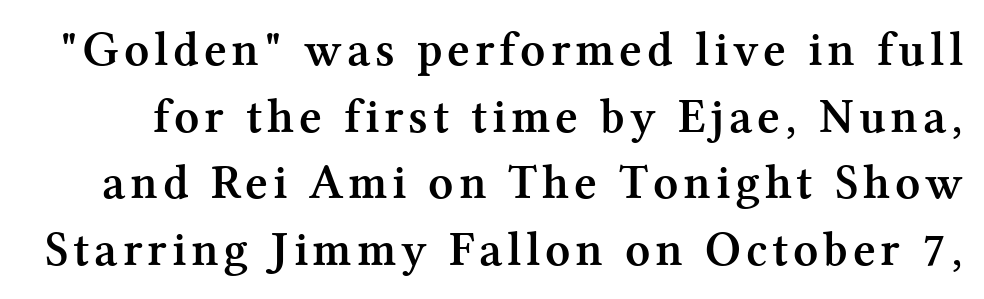
{"serif": "yes", "italic": "no", "bold": "yes", "weight": "semibold", "width": "normal", "stroke_contrast": "medium", "x_height": "medium", "monospaced": "no", "underline": "no", "line_spacing": "normal", "line_spacing_ratio": 1.36, "glyph_px": 49}
